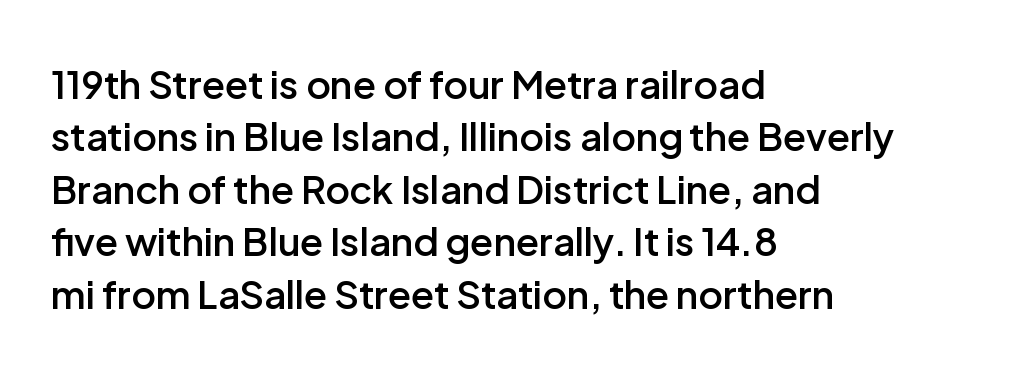
The image shows 38 px semibold sans-serif type, upright; set left-aligned, normal line spacing (1.38x), normal letter spacing, not underlined; low stroke contrast and a medium x-height.
